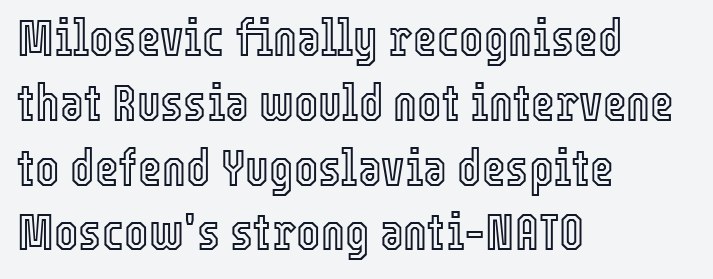
{"italic": "no", "width": "condensed", "x_height": "medium", "monospaced": "no", "underline": "no", "align": "left", "line_spacing": "normal", "line_spacing_ratio": 1.27, "letter_spacing": "normal", "letter_spacing_em": 0.0, "glyph_px": 51}
